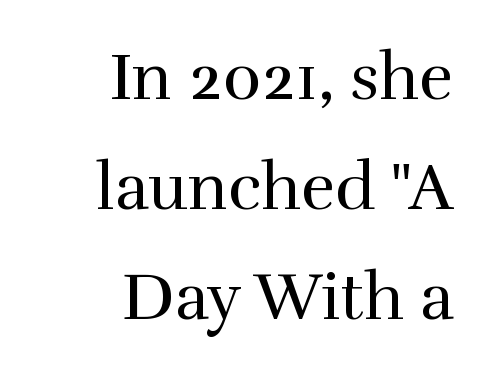
{"serif": "yes", "italic": "no", "bold": "no", "weight": "regular", "width": "normal", "x_height": "medium", "monospaced": "no", "underline": "no", "align": "right", "line_spacing": "normal", "line_spacing_ratio": 1.69, "letter_spacing": "normal", "letter_spacing_em": 0.0, "glyph_px": 65}
